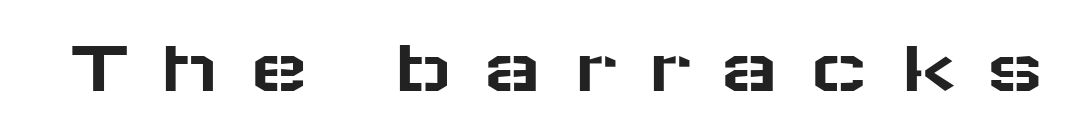
Q: Is the text italic (slanted)? A: No, it is upright.
Q: Is the typeface a serif or a sans-serif typeface? A: Sans-serif.
Q: Is the text underlined? A: No.
Q: Is the spacing between letters normal or unusually wide? A: Unusually wide.
Q: Width (condensed, normal, or wide)? A: Wide.
Q: Stroke contrast? A: Low.
Q: x-height? A: Medium.
Q: Monospaced? A: No.
